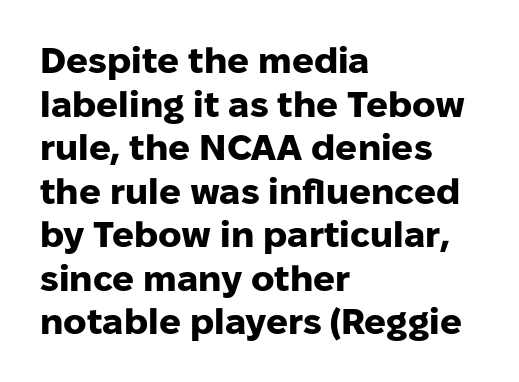
The typeface chosen for these lines omits serifs. Do the characters align in a grid? No, the font is proportional. Bare-footed words on every line. The letters are bold, with thick, heavy strokes.
